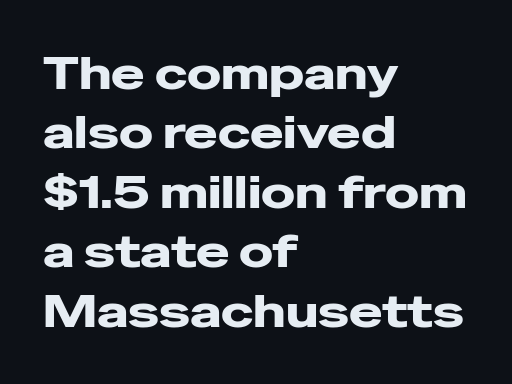
The letters sit at their default tracking, neither squeezed nor spread. Think of a printed novel: that variable character pitch is what you see here. The glyphs in this specimen are sans serif. Evenly set lines give the paragraph a standard silhouette. Caption: multi-line text, flush left, ragged right.
